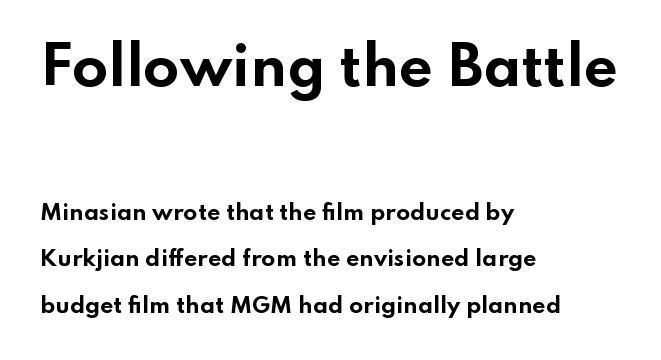
This layout puts the oversized block above and the modest block below. Underlining? Definitely not there. Notice how the stems are strictly vertical — no italics here. A classic flush-left, rag-right setting is used for this passage. The passage shown is typed in a proportional face where columns would drift.
